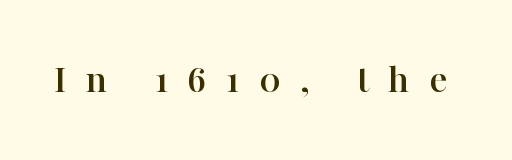
Q: Is the text italic (slanted)? A: No, it is upright.
Q: Is the typeface a serif or a sans-serif typeface? A: Serif.
Q: Is the text underlined? A: No.
Q: Is the spacing between letters normal or unusually wide? A: Unusually wide.
Q: Width (condensed, normal, or wide)? A: Normal.
Q: Stroke contrast? A: High.
Q: x-height? A: Medium.
Q: Monospaced? A: No.
